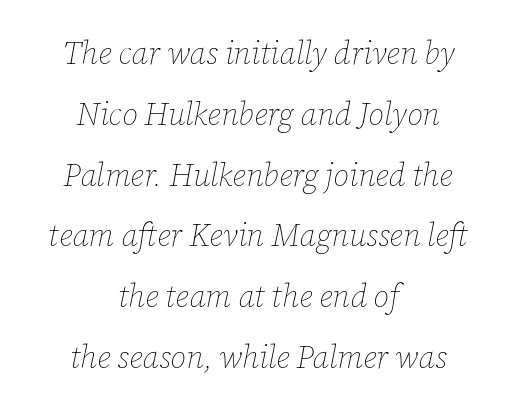
Q: Is the text bold? A: No.
Q: Is the text italic (slanted)? A: Yes, it leans right by about 12 degrees.
Q: Is the text underlined? A: No.
Q: How is the paragraph aligned? A: Centered.
Q: Is the spacing between letters normal or unusually wide? A: Normal.
Q: Is the spacing between lines tight, normal or loose? A: Loose.
Q: Width (condensed, normal, or wide)? A: Normal.
Q: Stroke contrast? A: Low.
Q: x-height? A: Medium.
Q: Monospaced? A: No.
